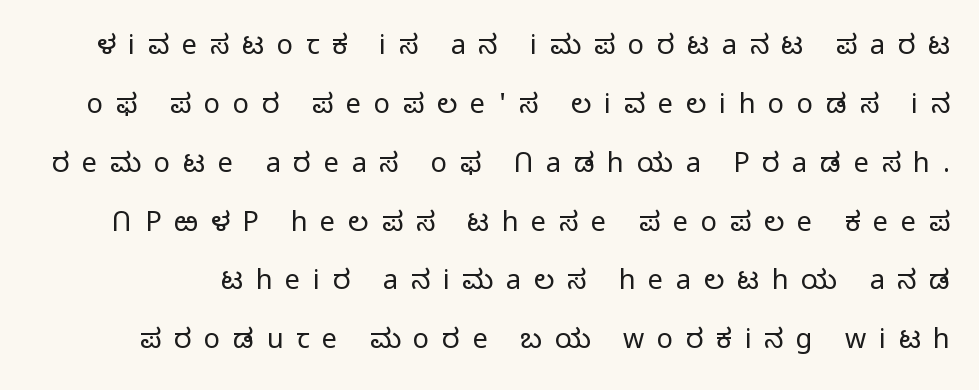
Q: Is the text bold? A: No.
Q: Is the text italic (slanted)? A: No, it is upright.
Q: Is the text underlined? A: No.
Q: Is the spacing between letters normal or unusually wide? A: Unusually wide.
Q: Is the spacing between lines tight, normal or loose? A: Loose.
